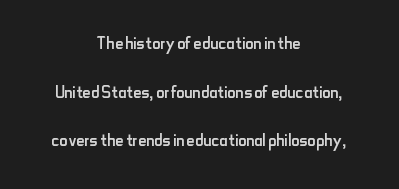
A typesetter would mark this as roman, not italic. The passage shown has conventional tracking throughout. Students, observe: this is what heavily led, spacious text looks like. Type without underlining. A student would call this center alignment; a typographer would say set centered. The font sits on the lighter half of the weight spectrum, regular included.
